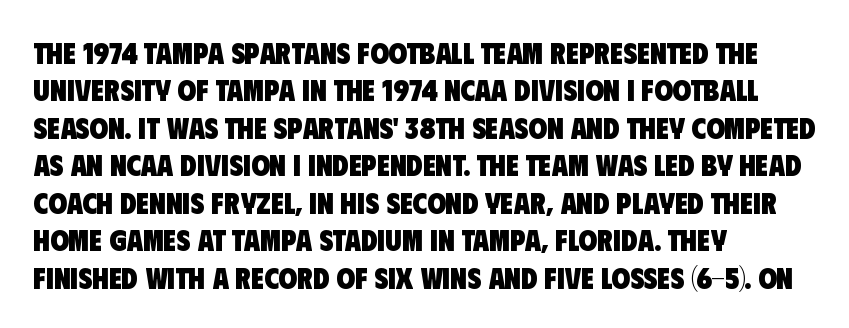
The image shows 30 px heavy, condensed sans-serif type; set left-aligned, normal line spacing (1.25x), normal letter spacing, not underlined; low stroke contrast and a large x-height.
